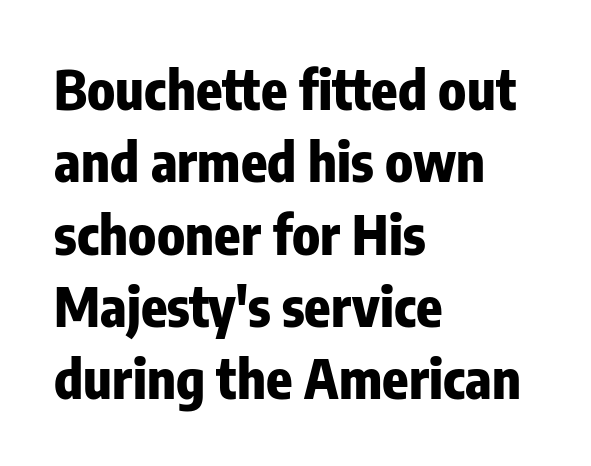
{"serif": "no", "italic": "no", "bold": "yes", "weight": "heavy", "width": "condensed", "stroke_contrast": "low", "x_height": "medium", "monospaced": "no", "underline": "no", "align": "left", "line_spacing": "normal", "line_spacing_ratio": 1.34, "letter_spacing": "normal", "letter_spacing_em": 0.0, "glyph_px": 54}
